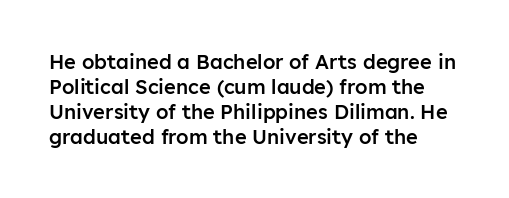
{"italic": "no", "bold": "semi", "underline": "no", "align": "left", "line_spacing": "normal", "line_spacing_ratio": 1.25, "letter_spacing": "normal", "letter_spacing_em": 0.0, "glyph_px": 20}
